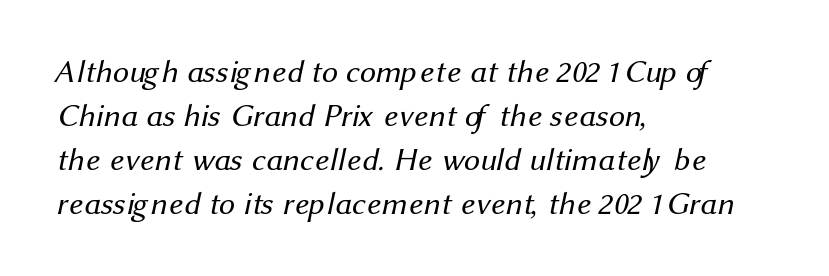
The image shows 32 px regular-weight sans-serif type; set left-aligned, normal line spacing (1.37x), normal letter spacing, not underlined; medium stroke contrast and a medium x-height.
